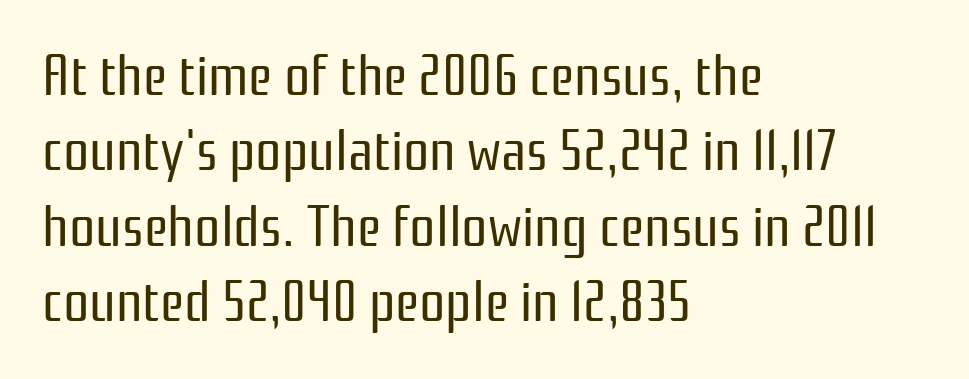
{"serif": "no", "italic": "no", "bold": "no", "weight": "regular", "width": "condensed", "stroke_contrast": "low", "x_height": "medium", "monospaced": "no", "underline": "no", "align": "left", "line_spacing": "normal", "line_spacing_ratio": 1.3, "letter_spacing": "normal", "letter_spacing_em": 0.0, "glyph_px": 58}
